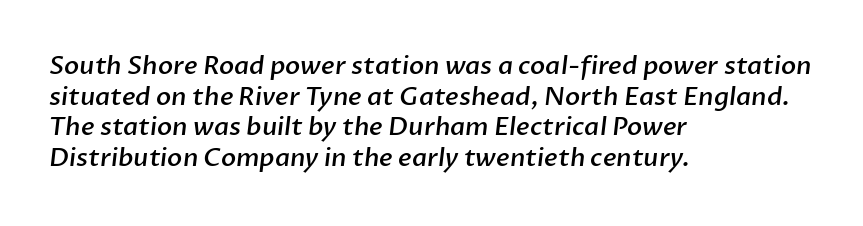
{"bold": "semi", "underline": "no", "align": "left", "line_spacing_ratio": 1.23, "letter_spacing": "normal", "letter_spacing_em": 0.0, "glyph_px": 25}
